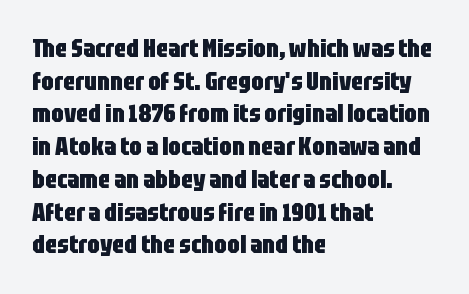
{"italic": "no", "bold": "yes", "underline": "no", "align": "left", "line_spacing": "normal", "line_spacing_ratio": 1.31, "letter_spacing": "normal", "letter_spacing_em": 0.0, "glyph_px": 25}
